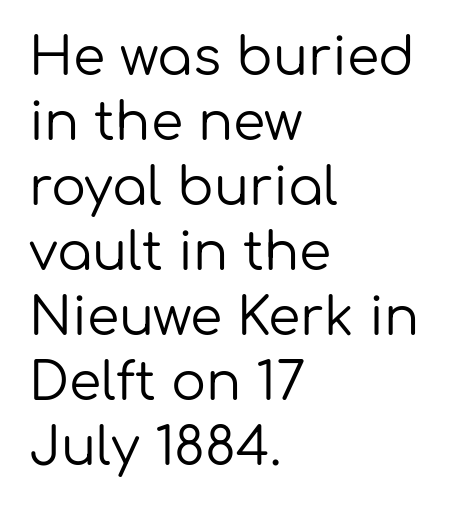
A typesetter would label this face a sans. The passage shown is typed in a proportional face where columns would drift. Is the type heavy? It reads as light-to-regular instead. The block of text has a typical density, with ordinary space between rows. Reading down the block, your eye returns to a fixed left position each line.
